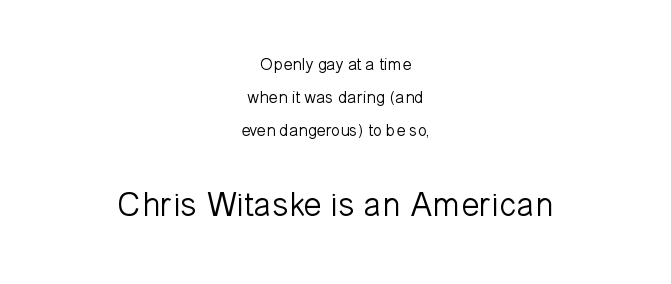
{"serif": "no", "italic": "no", "bold": "no", "weight": "light", "width": "normal", "stroke_contrast": "low", "x_height": "medium", "monospaced": "no", "underline": "no", "align": "center", "line_spacing": "loose", "line_spacing_ratio": 1.95, "letter_spacing": "normal", "letter_spacing_em": 0.0, "larger_block": "second", "size_ratio": 2.0, "glyph_px": 34}
